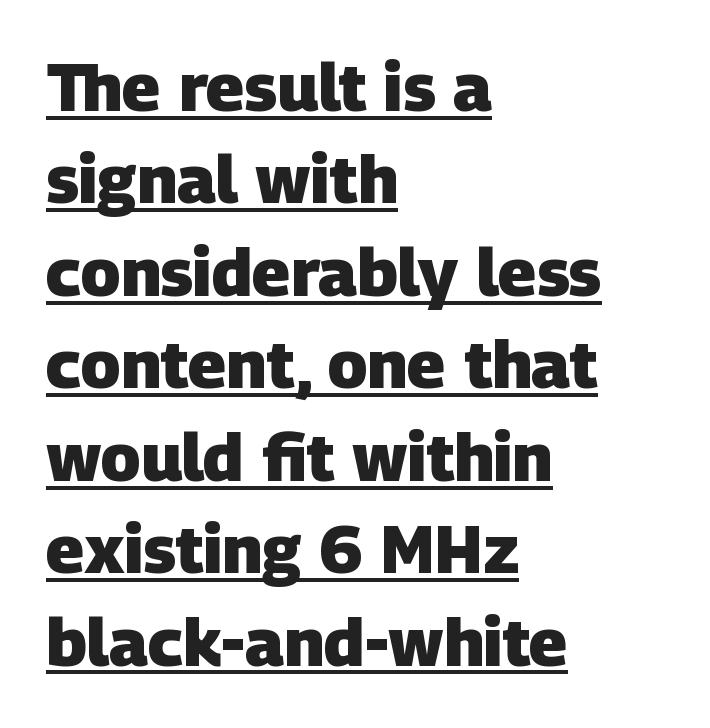
Weight: bold. The type is set solid horizontally, with unmodified tracking. Observe the absence of serifs on each vertical stroke in this sample. The passage is arranged the way most books set body copy — flush left. Does the leading feel generous? No, just average.
